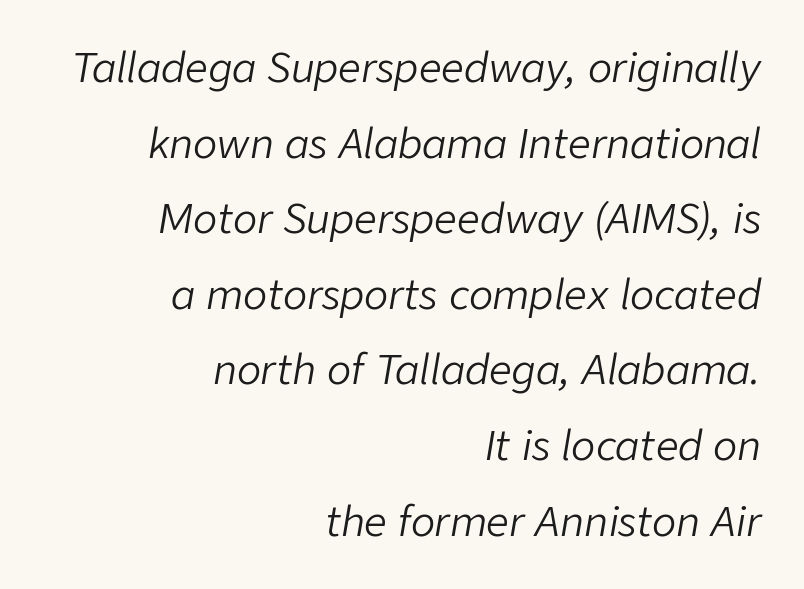
Q: Is the text bold? A: No.
Q: Is the text italic (slanted)? A: Yes, it leans right by about 9 degrees.
Q: Is the text underlined? A: No.
Q: How is the paragraph aligned? A: Right-aligned.
Q: Is the spacing between letters normal or unusually wide? A: Normal.
Q: Width (condensed, normal, or wide)? A: Normal.
Q: Stroke contrast? A: Low.
Q: x-height? A: Medium.
Q: Monospaced? A: No.
